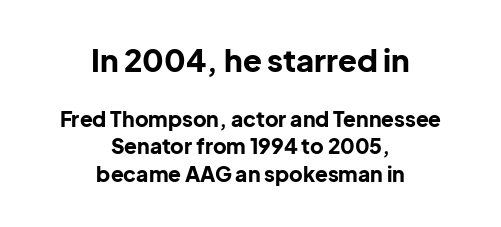
{"serif": "no", "italic": "no", "bold": "yes", "weight": "bold", "width": "normal", "stroke_contrast": "low", "x_height": "medium", "monospaced": "no", "underline": "no", "align": "center", "line_spacing": "normal", "line_spacing_ratio": 1.32, "letter_spacing": "normal", "letter_spacing_em": 0.0, "larger_block": "first", "size_ratio": 1.48, "glyph_px": 31}
